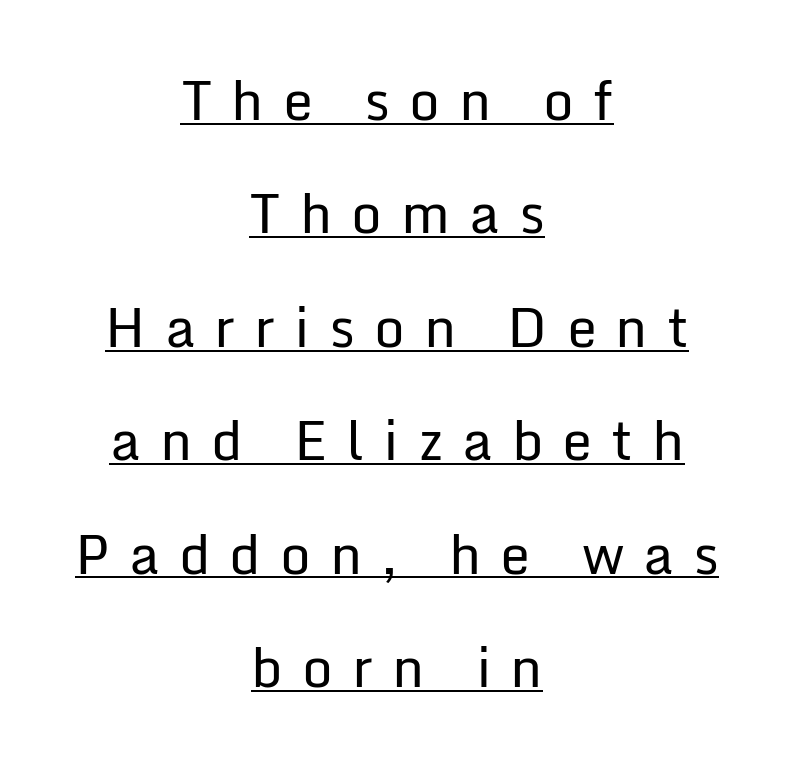
{"serif": "no", "italic": "no", "bold": "no", "weight": "regular", "width": "normal", "stroke_contrast": "low", "x_height": "medium", "monospaced": "no", "underline": "yes", "align": "center", "line_spacing": "loose", "line_spacing_ratio": 2.1, "letter_spacing": "wide", "letter_spacing_em": 0.35, "glyph_px": 54}
